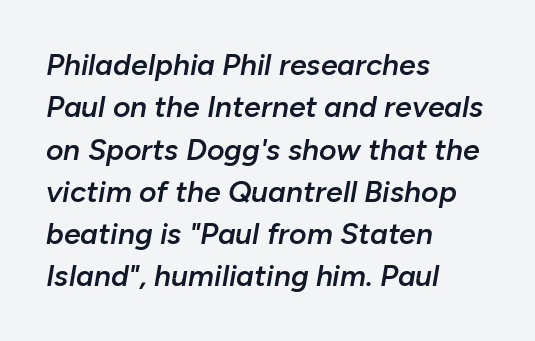
Horizontal bands of white between lines are of average thickness. A classic flush-left, rag-right setting is used for this passage. A typesetter would call this proportional, since set widths differ per character. Would a proofreader flag this as italicized? Yes. Inter-character spacing is left at the font's built-in metrics. Compared with an ordinary text face, these strokes are moderately heavier — a semibold.
